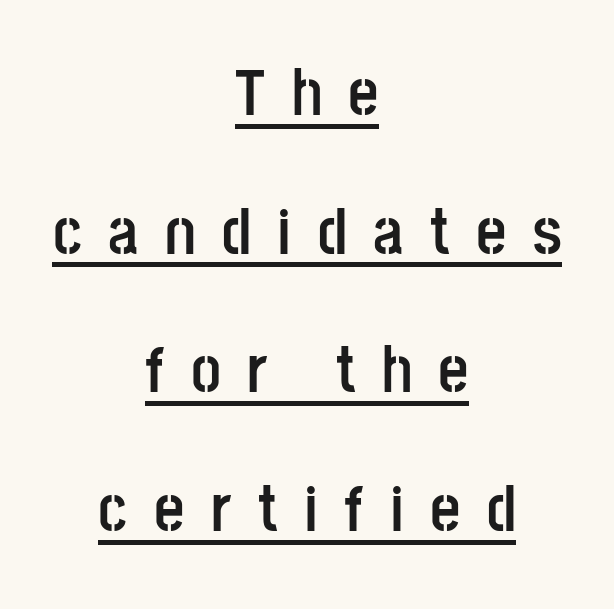
The image shows 66 px semibold, condensed sans-serif type, upright; set centered, loose line spacing (2.1x), unusually wide letter spacing (+0.4 em), underlined; low stroke contrast and a large x-height.
